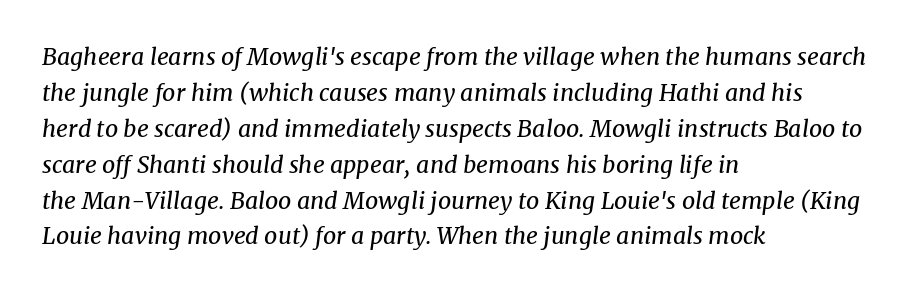
Q: Is the text bold? A: No.
Q: Is the text italic (slanted)? A: Yes, it leans right by about 8 degrees.
Q: Is the text underlined? A: No.
Q: How is the paragraph aligned? A: Left-aligned.
Q: Is the spacing between letters normal or unusually wide? A: Normal.
Q: Is the spacing between lines tight, normal or loose? A: Normal.
